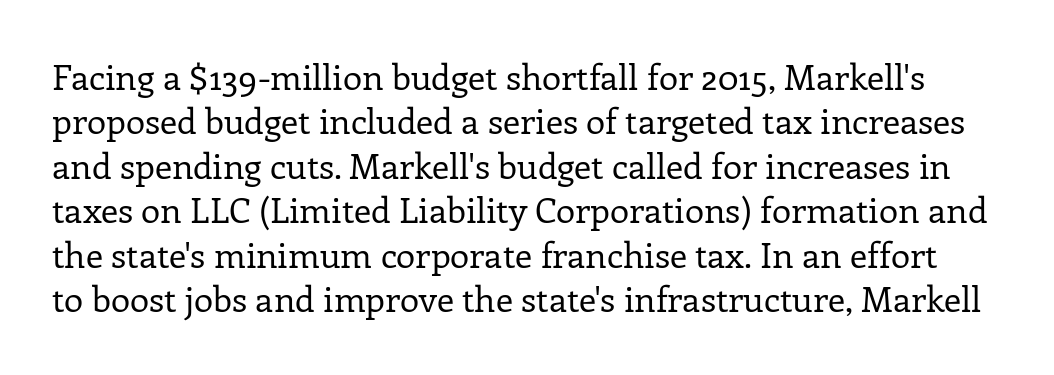
The image shows 35 px regular-weight serif type, upright; set normal line spacing (1.27x), normal letter spacing, not underlined; low stroke contrast and a medium x-height.
